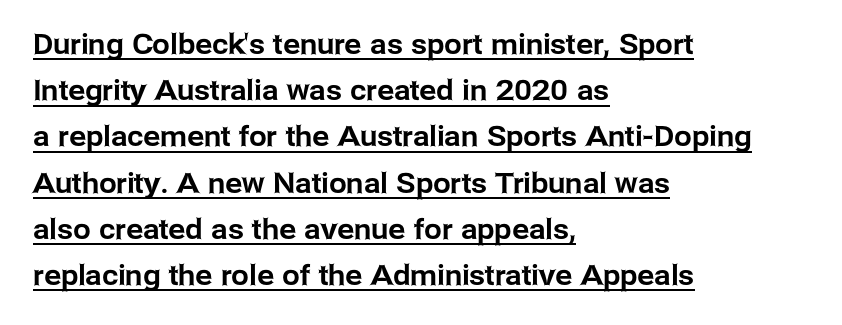
{"serif": "no", "italic": "no", "width": "normal", "stroke_contrast": "low", "x_height": "medium", "monospaced": "no", "underline": "yes", "align": "left", "line_spacing": "normal", "line_spacing_ratio": 1.65, "letter_spacing": "normal", "letter_spacing_em": 0.0, "glyph_px": 28}
